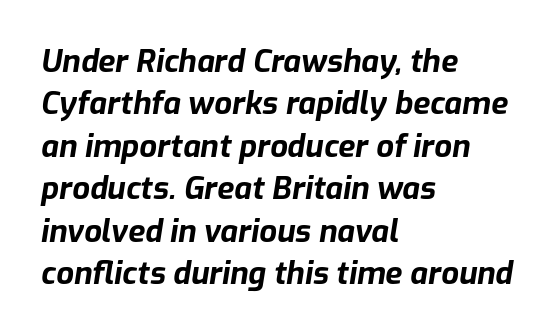
The image shows 31 px bold type, italic (leaning right); set left-aligned, normal line spacing (1.37x), normal letter spacing, not underlined; low stroke contrast and a medium x-height.
